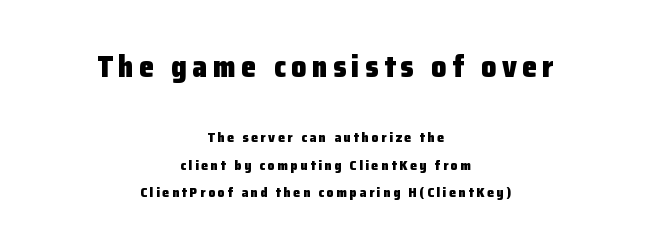
The image shows 30 px heavy sans-serif type, upright; set centered, loose line spacing (1.99x), not underlined; the first (top) block is 2.14x larger; low stroke contrast and a medium x-height.
